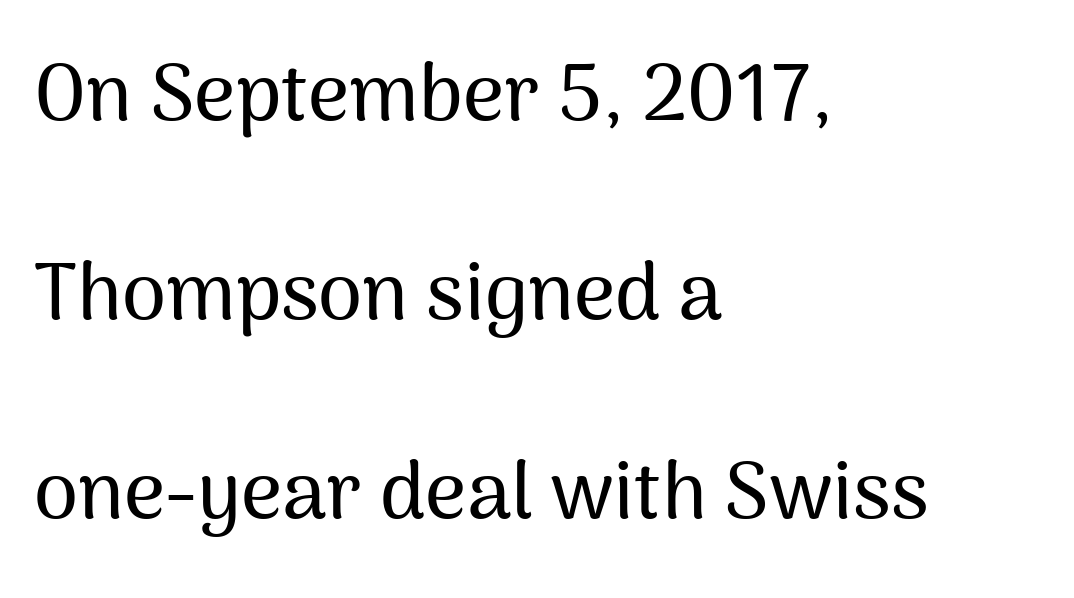
{"serif": "no", "italic": "no", "width": "normal", "stroke_contrast": "medium", "x_height": "medium", "monospaced": "no", "underline": "no", "align": "left", "line_spacing": "loose", "line_spacing_ratio": 2.49, "letter_spacing": "normal", "letter_spacing_em": 0.0, "glyph_px": 80}
